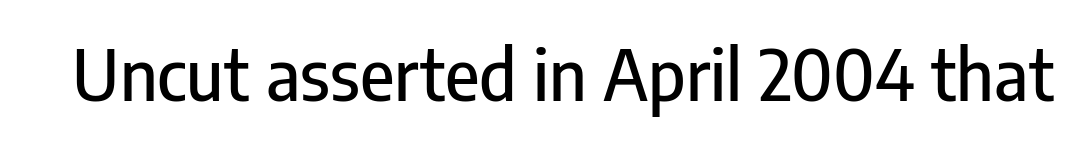
Q: Is the text italic (slanted)? A: No, it is upright.
Q: Is the typeface a serif or a sans-serif typeface? A: Sans-serif.
Q: Is the text underlined? A: No.
Q: Is the spacing between letters normal or unusually wide? A: Normal.
Q: Width (condensed, normal, or wide)? A: Condensed.
Q: Stroke contrast? A: Low.
Q: x-height? A: Medium.
Q: Monospaced? A: No.
